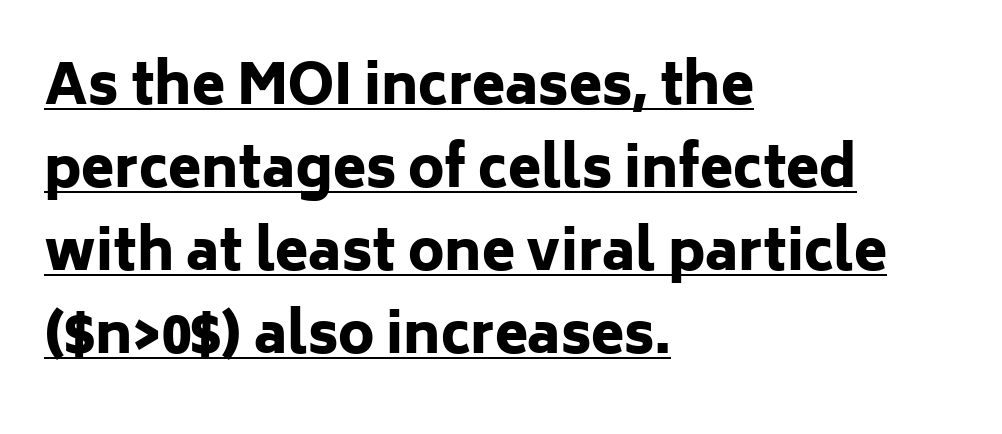
Reading down the column, the eye jumps a familiar distance to each next line. This sample is left-justified, so line endings fall wherever the words run out. The passage shown is typed in a proportional face where columns would drift. The lettering is marked with a stroke running underneath it. Vertical strokes here are truly vertical.
